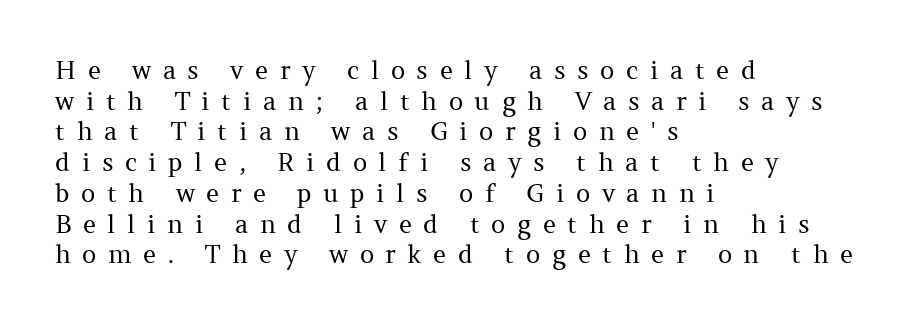
{"italic": "no", "bold": "no", "underline": "no", "align": "left", "line_spacing_ratio": 1.23, "letter_spacing": "wide", "letter_spacing_em": 0.46, "glyph_px": 25}
